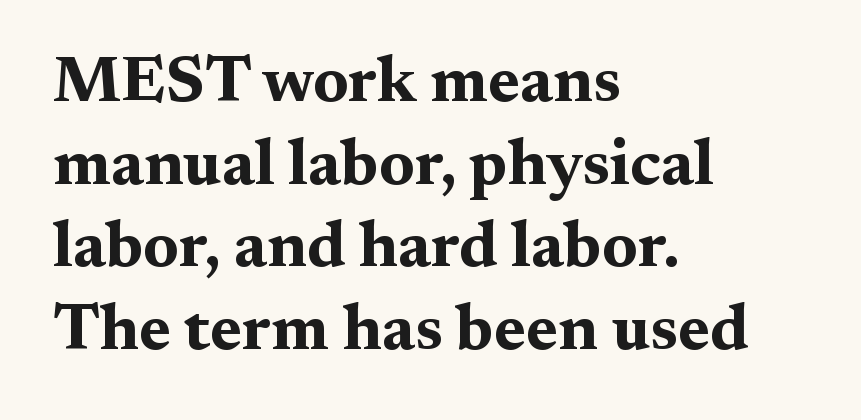
Italic: no, the glyphs are upright roman. Successive baselines arrive at the customary interval. In terms of letterform style, serifs are clearly present. Weight: bold. The text block is weighted toward the left margin, trailing off unevenly rightward. In terms of letterspacing, this is plain default setting.
